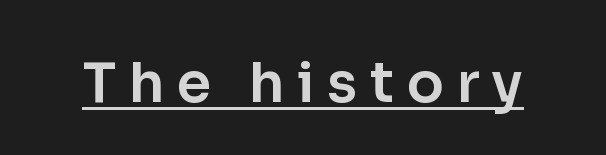
The image shows 55 px sans-serif type, upright; set unusually wide letter spacing (+0.23 em), underlined; low stroke contrast and a medium x-height.
